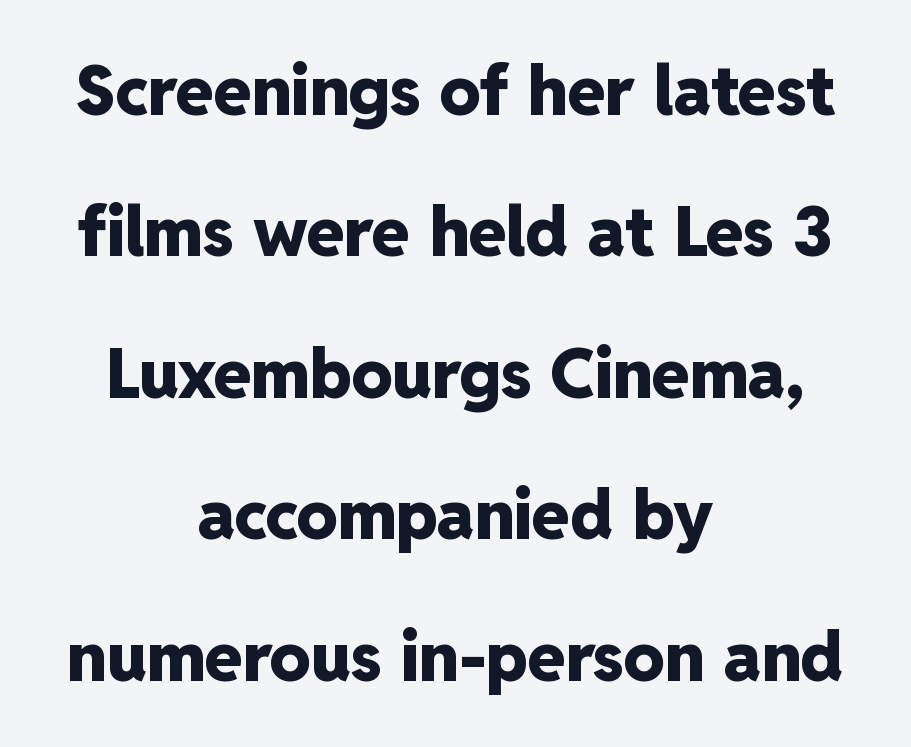
The image shows 68 px heavy sans-serif type, upright; set centered, loose line spacing (2.08x), normal letter spacing, not underlined; low stroke contrast and a medium x-height.
